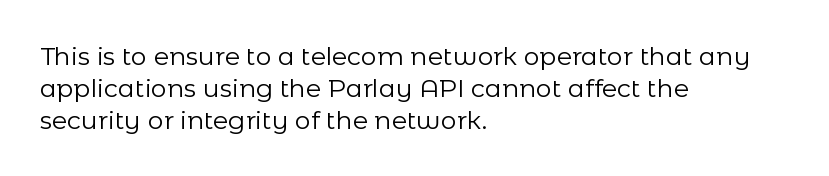
{"italic": "no", "bold": "no", "underline": "no", "align": "left", "line_spacing": "normal", "line_spacing_ratio": 1.28, "letter_spacing": "normal", "letter_spacing_em": 0.0, "glyph_px": 25}
